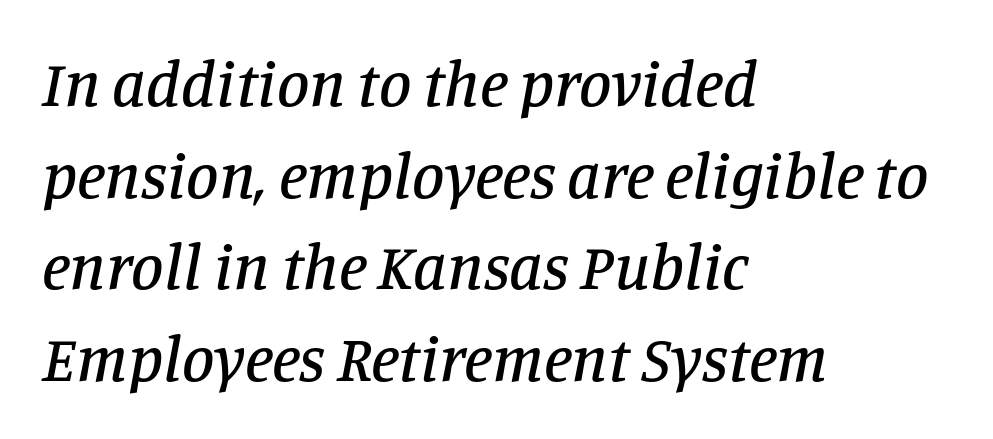
The image shows 65 px serif type, italic (leaning right); set left-aligned, normal line spacing (1.41x), normal letter spacing, not underlined; low stroke contrast and a large x-height.
